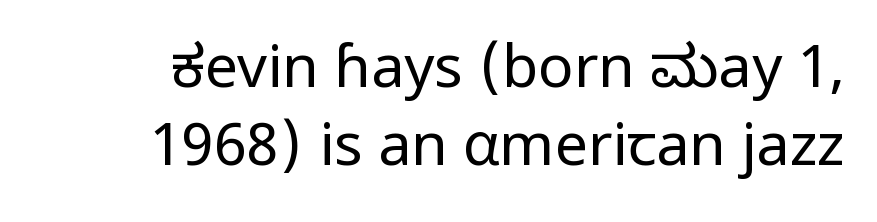
Upright lettering throughout. If you measured baseline to baseline, you'd find a middling distance. The typeface chosen for these lines omits serifs. The passage shown is typed in a proportional face where columns would drift.
